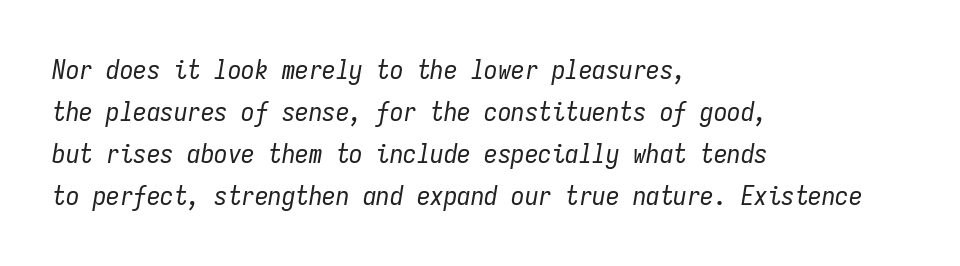
The image shows 27 px text type, italic (leaning right); set left-aligned, normal line spacing (1.56x), normal letter spacing, not underlined.
